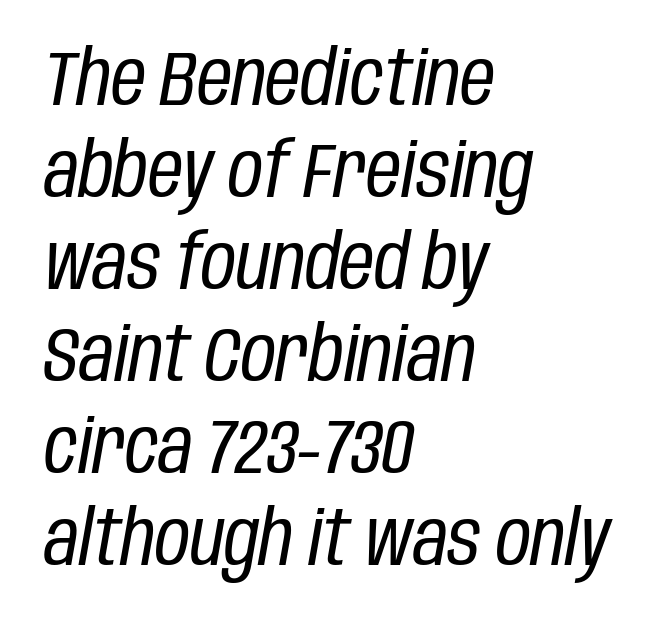
The image shows 76 px regular-weight, condensed type, italic (leaning right); set left-aligned, line spacing 1.21x, normal letter spacing, not underlined; low stroke contrast and a large x-height.
